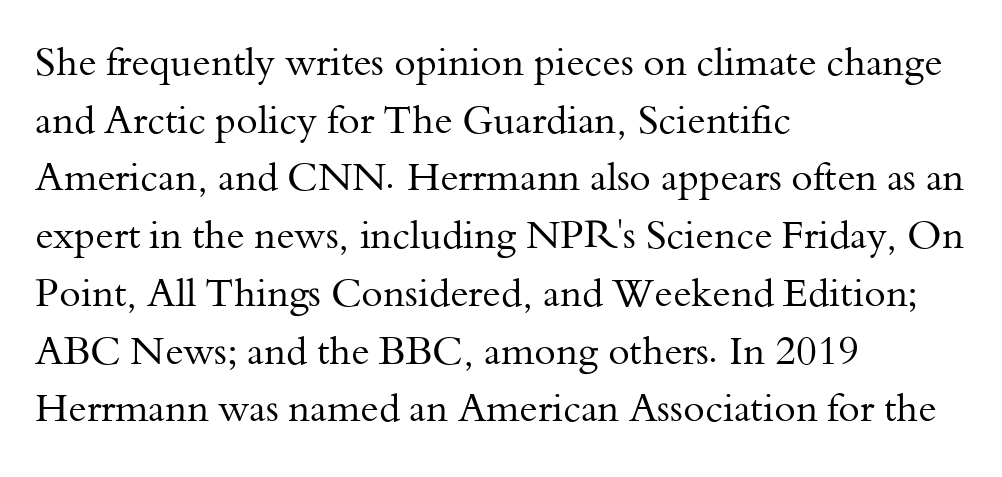
Q: Is the text bold? A: No.
Q: Is the text italic (slanted)? A: No, it is upright.
Q: Is the typeface a serif or a sans-serif typeface? A: Serif.
Q: Is the text underlined? A: No.
Q: How is the paragraph aligned? A: Left-aligned.
Q: Is the spacing between letters normal or unusually wide? A: Normal.
Q: Is the spacing between lines tight, normal or loose? A: Normal.
Q: Width (condensed, normal, or wide)? A: Normal.
Q: Stroke contrast? A: Medium.
Q: x-height? A: Small.
Q: Monospaced? A: No.
